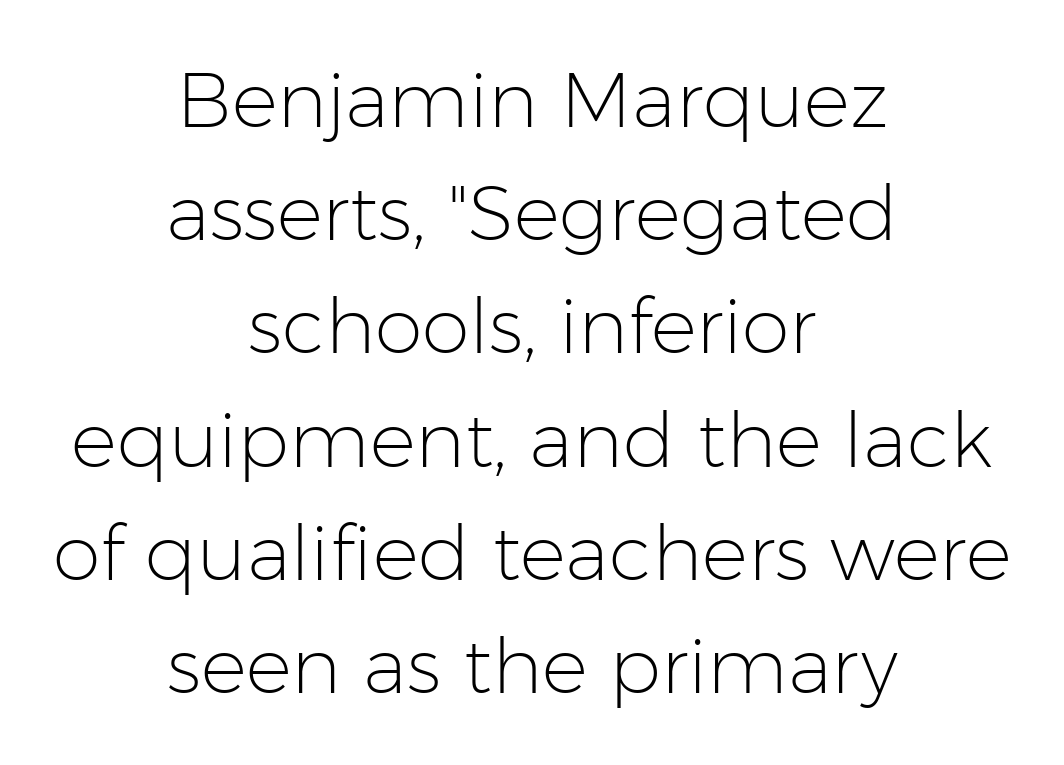
Q: Is the text bold? A: No.
Q: Is the text italic (slanted)? A: No, it is upright.
Q: Is the typeface a serif or a sans-serif typeface? A: Sans-serif.
Q: Is the text underlined? A: No.
Q: How is the paragraph aligned? A: Centered.
Q: Is the spacing between letters normal or unusually wide? A: Normal.
Q: Is the spacing between lines tight, normal or loose? A: Normal.
Q: Width (condensed, normal, or wide)? A: Normal.
Q: Stroke contrast? A: Low.
Q: x-height? A: Medium.
Q: Monospaced? A: No.
